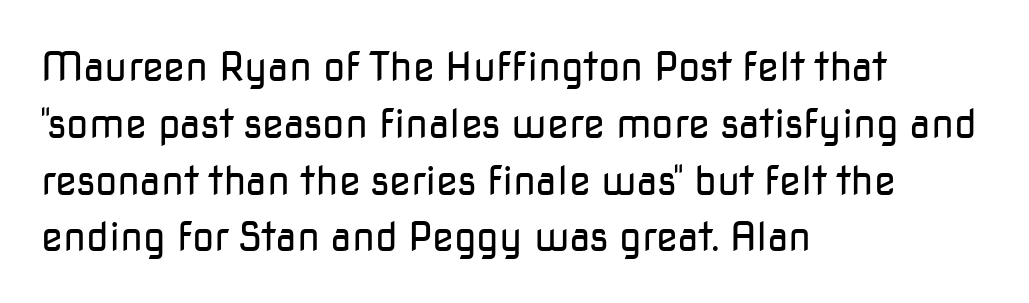
{"serif": "no", "italic": "no", "bold": "no", "weight": "regular", "width": "normal", "stroke_contrast": "low", "x_height": "medium", "monospaced": "no", "underline": "no", "align": "left", "line_spacing": "normal", "line_spacing_ratio": 1.42, "letter_spacing": "normal", "letter_spacing_em": 0.0, "glyph_px": 40}
